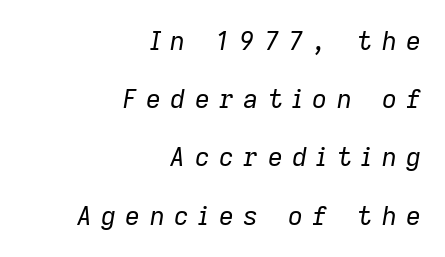
The image shows 26 px text type, italic (leaning right); set right-aligned, loose line spacing (2.24x), unusually wide letter spacing (+0.36 em), not underlined.
